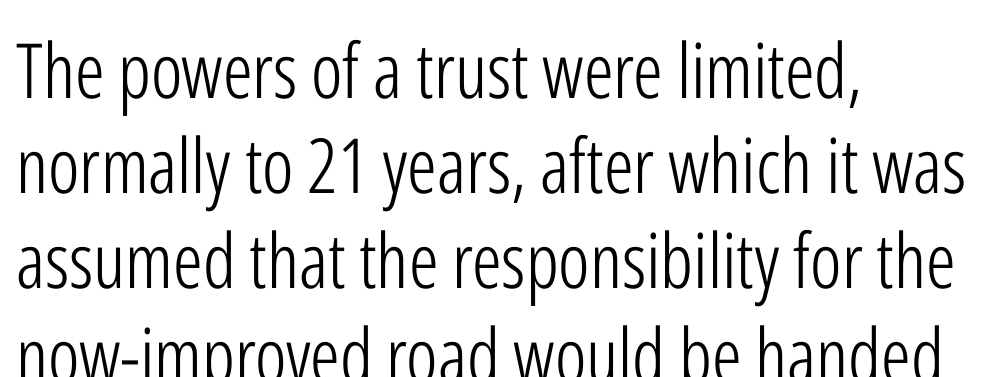
Q: Is the text bold? A: No.
Q: Is the text italic (slanted)? A: No, it is upright.
Q: Is the typeface a serif or a sans-serif typeface? A: Sans-serif.
Q: Is the text underlined? A: No.
Q: How is the paragraph aligned? A: Left-aligned.
Q: Is the spacing between letters normal or unusually wide? A: Normal.
Q: Is the spacing between lines tight, normal or loose? A: Normal.
Q: Width (condensed, normal, or wide)? A: Condensed.
Q: Stroke contrast? A: Low.
Q: x-height? A: Medium.
Q: Monospaced? A: No.
